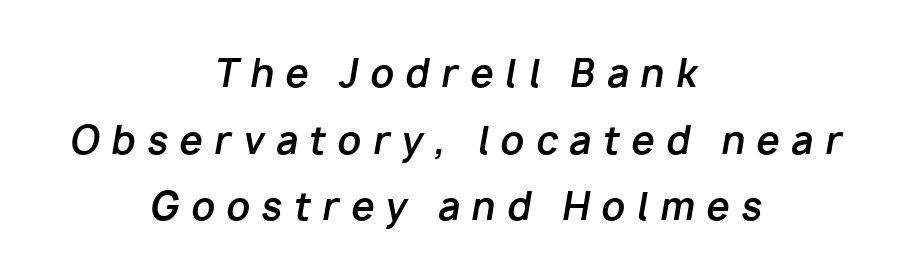
Q: Is the text bold? A: Yes.
Q: Is the text italic (slanted)? A: Yes, it leans right by about 10 degrees.
Q: Is the text underlined? A: No.
Q: How is the paragraph aligned? A: Centered.
Q: Is the spacing between letters normal or unusually wide? A: Unusually wide.
Q: Width (condensed, normal, or wide)? A: Normal.
Q: Stroke contrast? A: Low.
Q: x-height? A: Medium.
Q: Monospaced? A: No.
